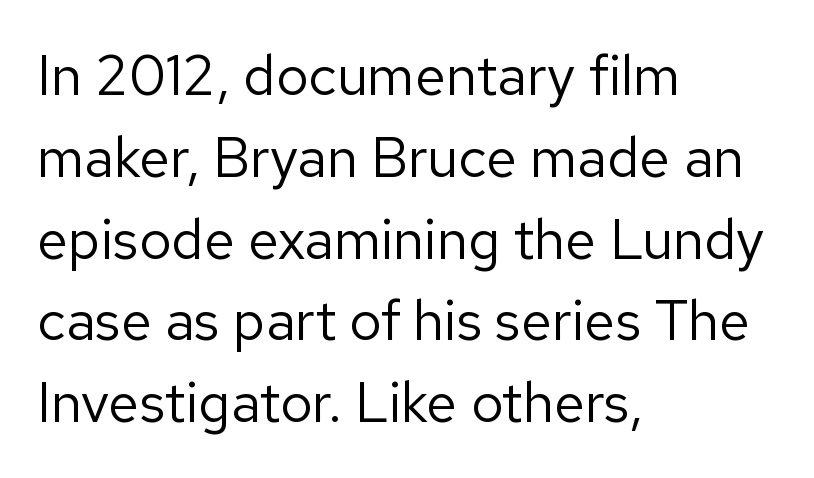
The image shows 56 px regular-weight sans-serif type, upright; set left-aligned, normal line spacing (1.46x), normal letter spacing, not underlined; low stroke contrast and a medium x-height.
